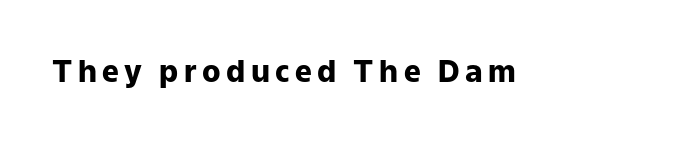
The glyphs in this specimen are sans serif. Anything drawn beneath the words? Only blank space. Posture: upright roman. Is this a fixed-width face? No — the glyphs have proportional, varying widths. A full-strength bold gives these letters their thick strokes.
